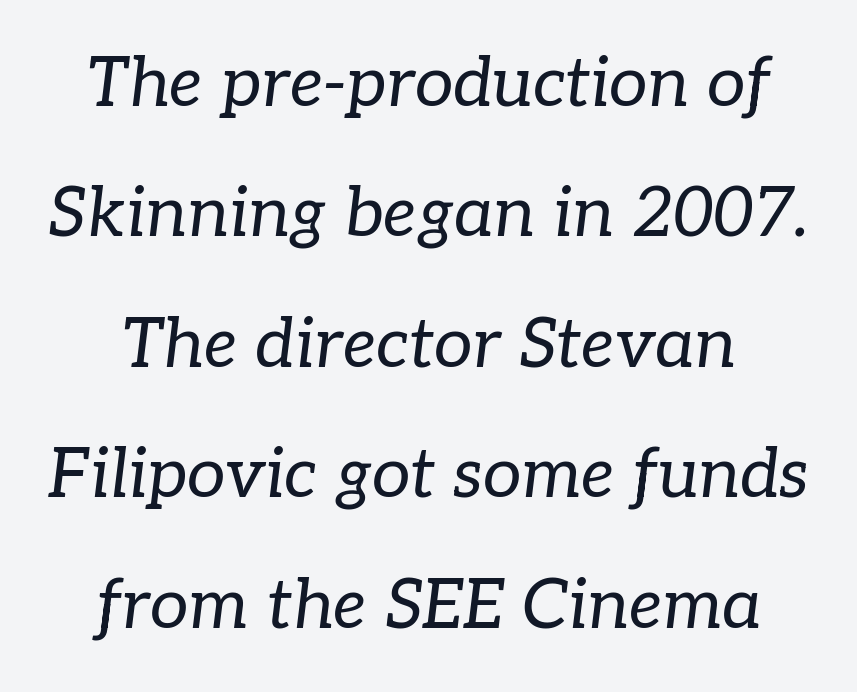
{"serif": "yes", "italic": "yes", "lean": "right", "slant_degrees": 7, "bold": "no", "weight": "regular", "width": "normal", "stroke_contrast": "low", "x_height": "medium", "monospaced": "no", "underline": "no", "line_spacing_ratio": 1.89, "letter_spacing": "normal", "letter_spacing_em": 0.0, "glyph_px": 69}
